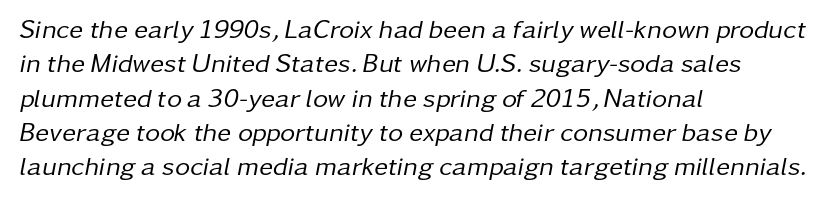
{"italic": "yes", "lean": "right", "slant_degrees": 11, "bold": "no", "underline": "no", "align": "left", "line_spacing": "normal", "line_spacing_ratio": 1.32, "letter_spacing": "normal", "letter_spacing_em": 0.0, "glyph_px": 26}
